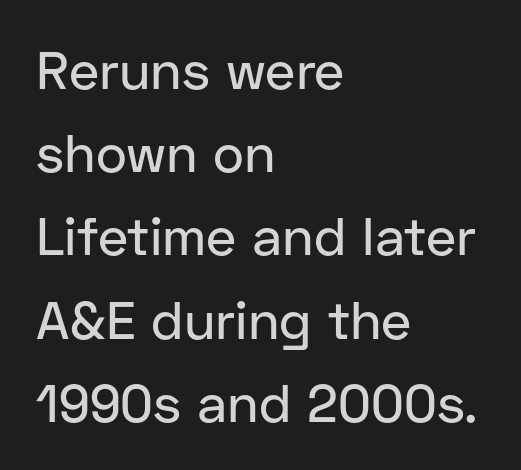
{"serif": "no", "italic": "no", "width": "normal", "stroke_contrast": "low", "x_height": "medium", "monospaced": "no", "underline": "no", "align": "left", "line_spacing": "normal", "line_spacing_ratio": 1.57, "letter_spacing": "normal", "letter_spacing_em": 0.0, "glyph_px": 53}
